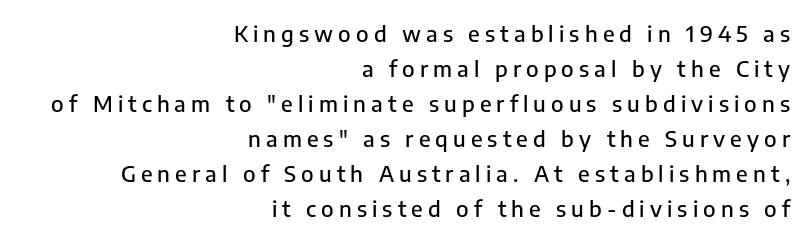
Between one letter and the next there's a generous, obvious gap. The space beneath each line is pristine and unruled. Rendered with straight, roman letterforms. Is the block centered? No — it sits flush against the right margin. The passage shown stacks its lines at a standard gap.
